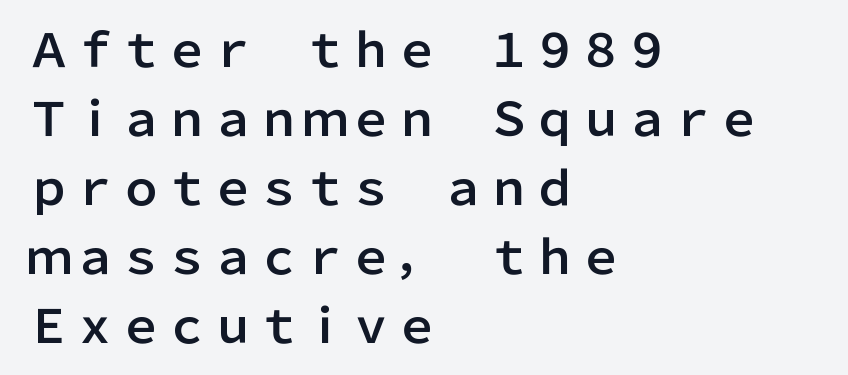
The image shows 46 px sans-serif type, upright; set left-aligned, normal line spacing (1.5x), normal letter spacing, not underlined; low stroke contrast and a medium x-height.
